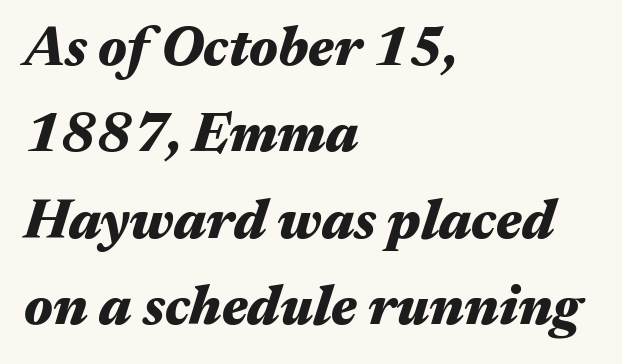
Q: Is the text bold? A: Yes.
Q: Is the text italic (slanted)? A: Yes, it leans right by about 17 degrees.
Q: Is the text underlined? A: No.
Q: How is the paragraph aligned? A: Left-aligned.
Q: Is the spacing between letters normal or unusually wide? A: Normal.
Q: Is the spacing between lines tight, normal or loose? A: Normal.
Q: Width (condensed, normal, or wide)? A: Wide.
Q: Stroke contrast? A: Medium.
Q: x-height? A: Medium.
Q: Monospaced? A: No.
